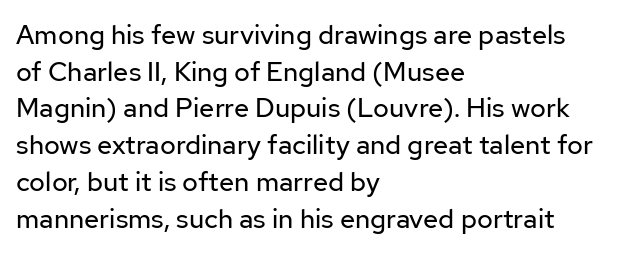
Q: Is the text bold? A: No.
Q: Is the text italic (slanted)? A: No, it is upright.
Q: Is the text underlined? A: No.
Q: How is the paragraph aligned? A: Left-aligned.
Q: Is the spacing between letters normal or unusually wide? A: Normal.
Q: Is the spacing between lines tight, normal or loose? A: Normal.
